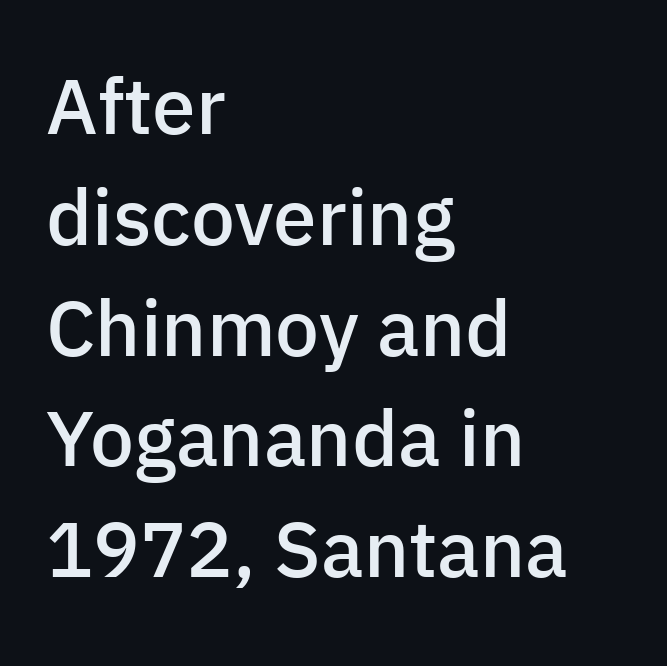
There is no visible air inserted between adjacent glyphs. Varying glyph widths throughout — classic text-font behaviour. Style check: upright. The text was rendered using a sans face with plain stroke endings.
